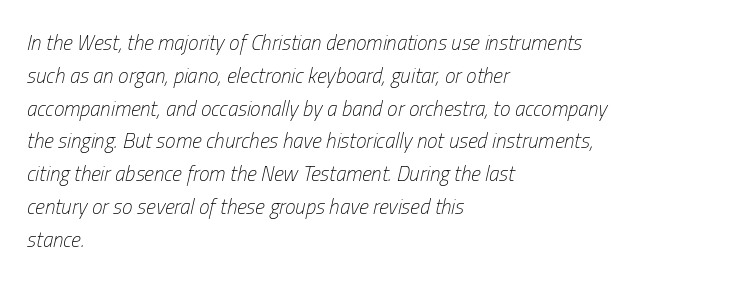
{"italic": "yes", "lean": "right", "slant_degrees": 13, "bold": "no", "underline": "no", "align": "left", "line_spacing": "normal", "line_spacing_ratio": 1.56, "letter_spacing": "normal", "letter_spacing_em": 0.0, "glyph_px": 21}
